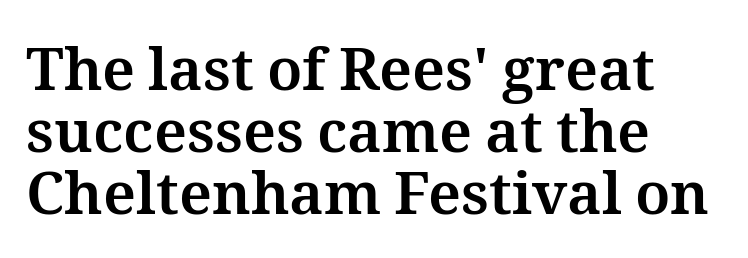
Alignment: flush left. Each row of text sits above clean, open space. Note the varied advance widths — an 'i' is clearly narrower than an 'm'. Heavy-handed strokes throughout: this text is bold. No italicization has been applied; the sample stays upright. Students, observe: this is what under-led, compact text looks like.
